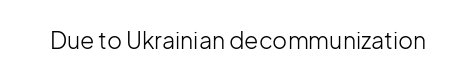
The image shows 23 px text type, upright; set normal letter spacing, not underlined.
